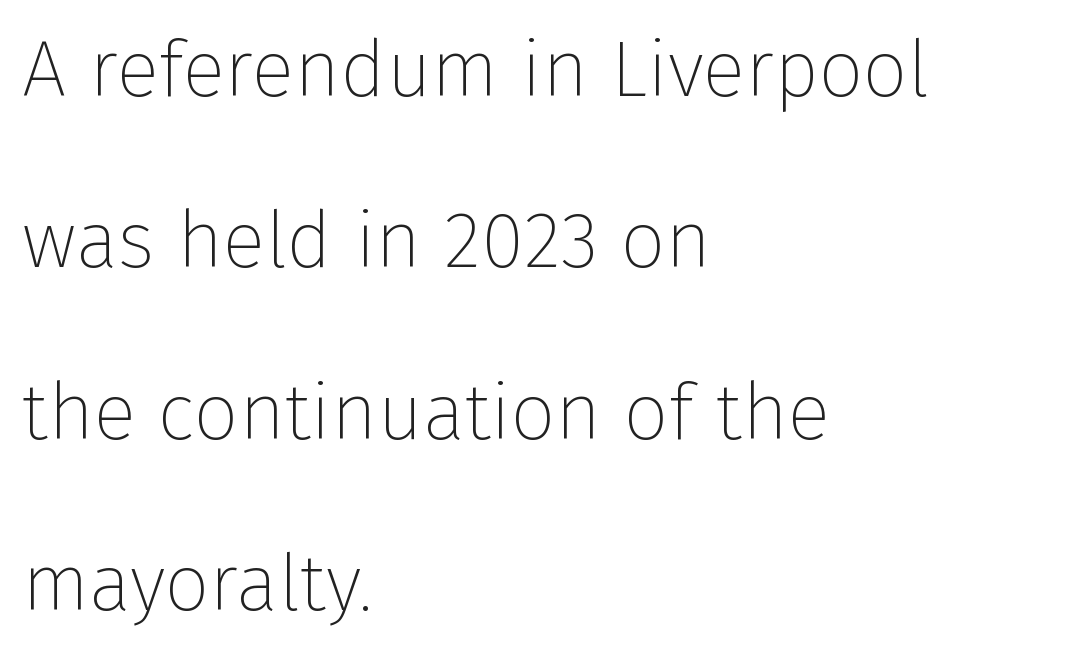
{"serif": "no", "italic": "no", "bold": "no", "weight": "thin", "width": "normal", "stroke_contrast": "low", "x_height": "medium", "monospaced": "no", "underline": "no", "align": "left", "line_spacing": "loose", "line_spacing_ratio": 2.17, "letter_spacing": "normal", "letter_spacing_em": 0.0, "glyph_px": 79}
